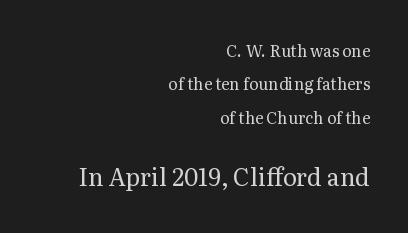
Q: Is the text bold? A: No.
Q: Is the text italic (slanted)? A: No, it is upright.
Q: Is the text underlined? A: No.
Q: How is the paragraph aligned? A: Right-aligned.
Q: Is the spacing between letters normal or unusually wide? A: Normal.
Q: Is the spacing between lines tight, normal or loose? A: Loose.
Q: Which block of text is set in a larger size, the first (top) or the second (bottom)? A: The second (bottom) one.
